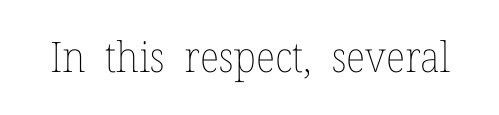
{"italic": "no", "bold": "no", "weight": "thin", "width": "normal", "stroke_contrast": "low", "x_height": "medium", "monospaced": "no", "underline": "no", "letter_spacing": "normal", "letter_spacing_em": 0.0, "glyph_px": 42}
